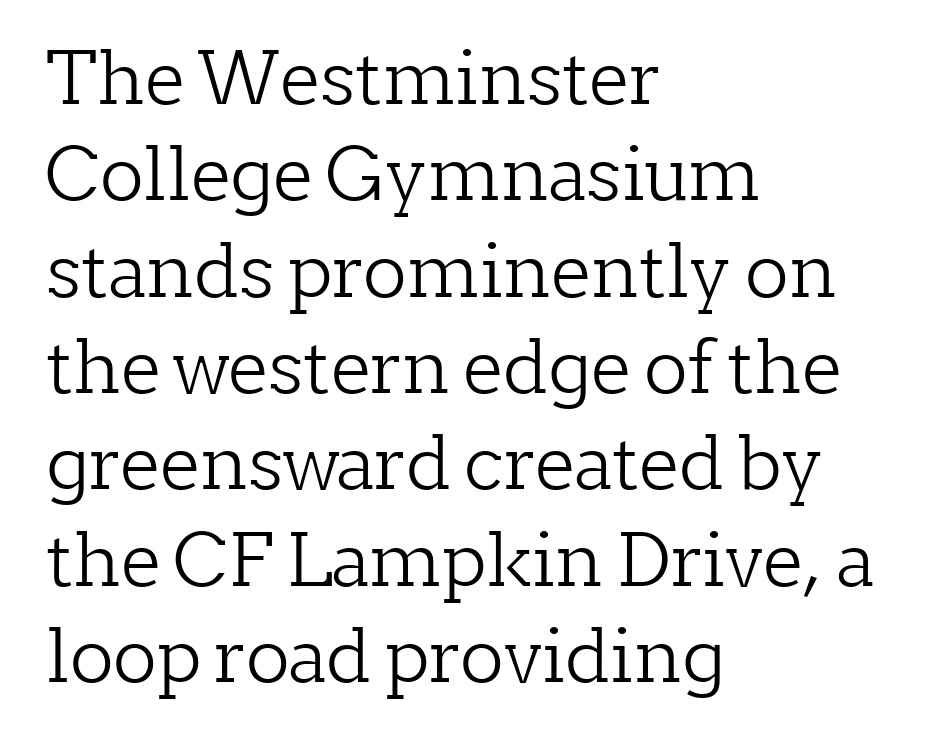
Q: Is the text bold? A: No.
Q: Is the text italic (slanted)? A: No, it is upright.
Q: Is the typeface a serif or a sans-serif typeface? A: Serif.
Q: Is the text underlined? A: No.
Q: How is the paragraph aligned? A: Left-aligned.
Q: Is the spacing between letters normal or unusually wide? A: Normal.
Q: Is the spacing between lines tight, normal or loose? A: Normal.
Q: Width (condensed, normal, or wide)? A: Normal.
Q: Stroke contrast? A: Low.
Q: x-height? A: Medium.
Q: Monospaced? A: No.
